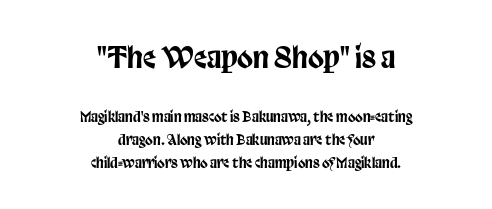
{"serif": "no", "italic": "no", "width": "condensed", "stroke_contrast": "low", "x_height": "large", "monospaced": "no", "underline": "no", "align": "center", "line_spacing": "normal", "line_spacing_ratio": 1.63, "letter_spacing": "normal", "letter_spacing_em": 0.0, "larger_block": "first", "size_ratio": 2.07, "glyph_px": 29}
